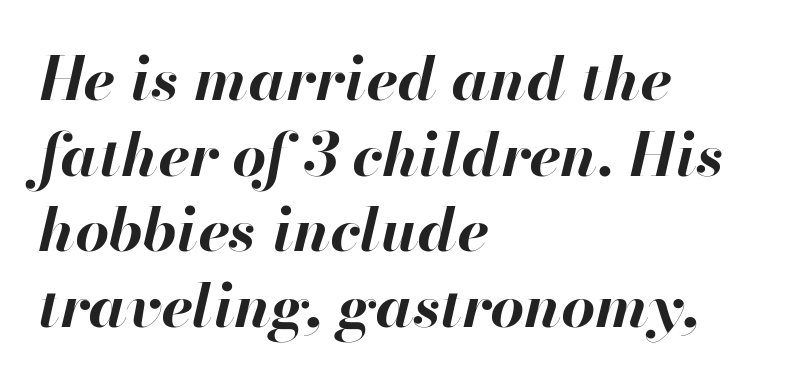
{"italic": "yes", "lean": "right", "slant_degrees": 13, "bold": "yes", "weight": "bold", "width": "normal", "stroke_contrast": "high", "x_height": "small", "monospaced": "no", "underline": "no", "align": "left", "line_spacing": "normal", "line_spacing_ratio": 1.26, "letter_spacing": "normal", "letter_spacing_em": 0.0, "glyph_px": 60}
